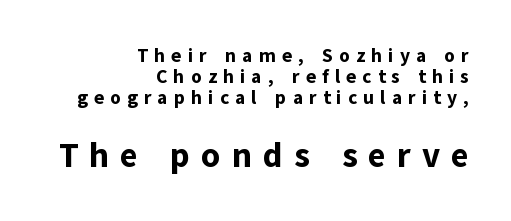
{"serif": "no", "italic": "no", "bold": "yes", "weight": "bold", "width": "normal", "stroke_contrast": "low", "x_height": "medium", "monospaced": "no", "underline": "no", "align": "right", "line_spacing": "tight", "line_spacing_ratio": 1.1, "letter_spacing": "wide", "letter_spacing_em": 0.32, "larger_block": "second", "size_ratio": 1.79, "glyph_px": 34}
